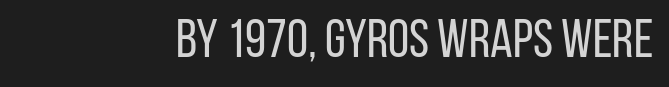
{"serif": "no", "italic": "no", "bold": "no", "weight": "regular", "width": "condensed", "stroke_contrast": "low", "x_height": "large", "monospaced": "no", "underline": "no", "align": "right", "letter_spacing": "normal", "letter_spacing_em": 0.0, "glyph_px": 54}
